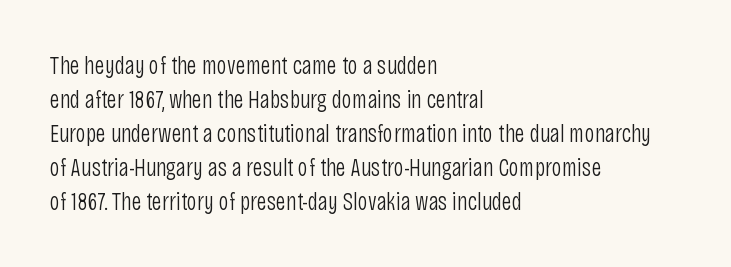
{"italic": "no", "bold": "no", "underline": "no", "align": "left", "line_spacing": "normal", "line_spacing_ratio": 1.36, "letter_spacing": "normal", "letter_spacing_em": 0.0, "glyph_px": 25}
